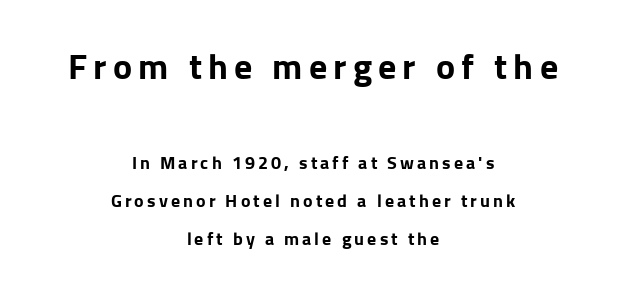
The image shows 36 px bold sans-serif type, upright; set centered, loose line spacing (2.1x), not underlined; the first (top) block is 2.0x larger; low stroke contrast and a medium x-height.
